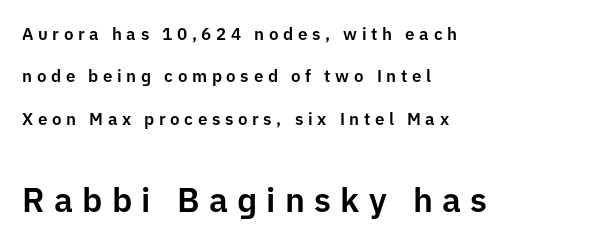
Ordinary non-slanted type is in use. Beneath every word, the page is bare. If you drew a ruler down the left edge, every line would touch it. What's the leading like? Stretched, with rows far apart. The letters in the lower block stand taller than those in the block above.
